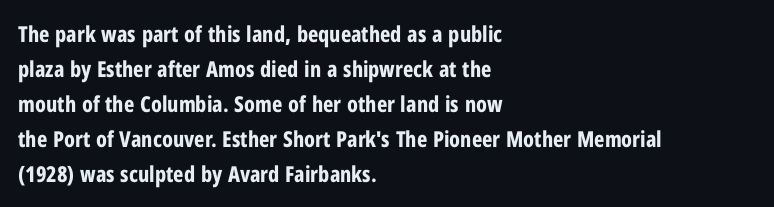
Q: Is the text bold? A: Yes.
Q: Is the text italic (slanted)? A: No, it is upright.
Q: Is the text underlined? A: No.
Q: How is the paragraph aligned? A: Left-aligned.
Q: Is the spacing between letters normal or unusually wide? A: Normal.
Q: Is the spacing between lines tight, normal or loose? A: Normal.
